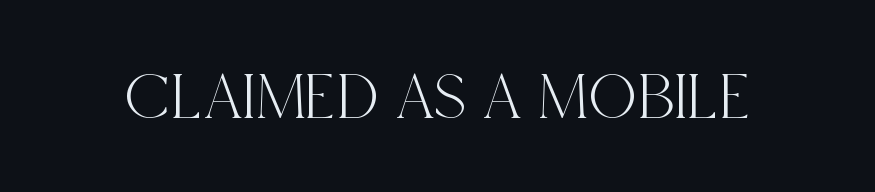
Q: Is the text italic (slanted)? A: No, it is upright.
Q: Is the typeface a serif or a sans-serif typeface? A: Serif.
Q: Is the text underlined? A: No.
Q: Is the spacing between letters normal or unusually wide? A: Normal.
Q: Width (condensed, normal, or wide)? A: Condensed.
Q: x-height? A: Large.
Q: Monospaced? A: No.
